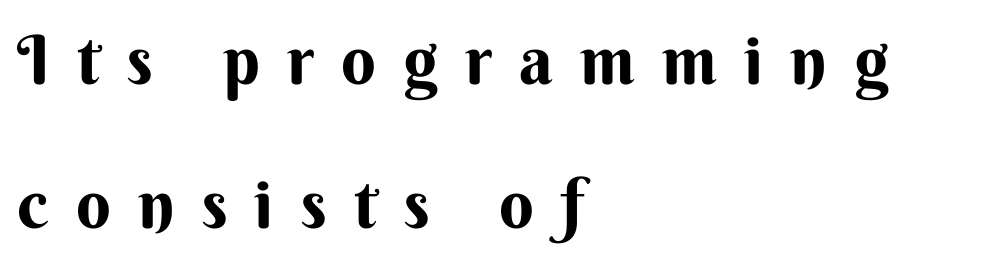
Q: Is the text italic (slanted)? A: No, it is upright.
Q: Is the typeface a serif or a sans-serif typeface? A: Sans-serif.
Q: Is the text underlined? A: No.
Q: How is the paragraph aligned? A: Left-aligned.
Q: Is the spacing between letters normal or unusually wide? A: Unusually wide.
Q: Is the spacing between lines tight, normal or loose? A: Loose.
Q: Width (condensed, normal, or wide)? A: Normal.
Q: Stroke contrast? A: Medium.
Q: x-height? A: Small.
Q: Monospaced? A: No.
